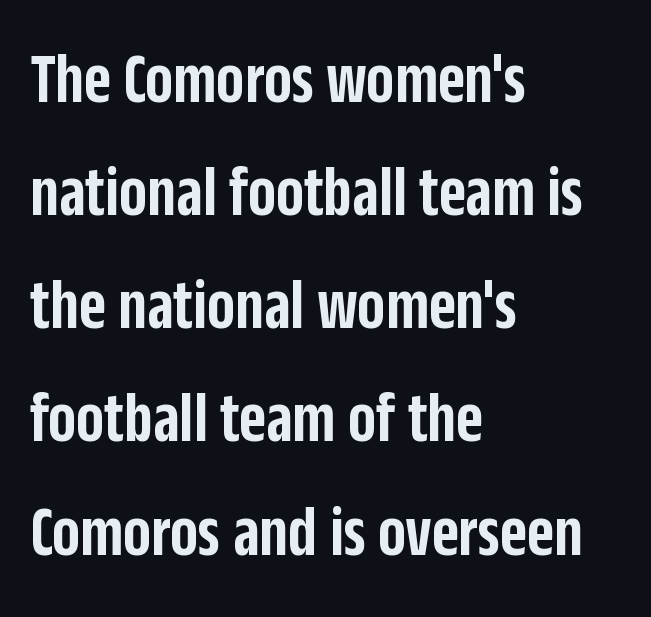
The letters advance in unequal steps, a hallmark of proportional type. A typesetter would mark this as roman, not italic. These words are printed semibold, heavier than regular yet not bold. The type is set solid horizontally, with unmodified tracking. Line starts are locked; line ends wander.
